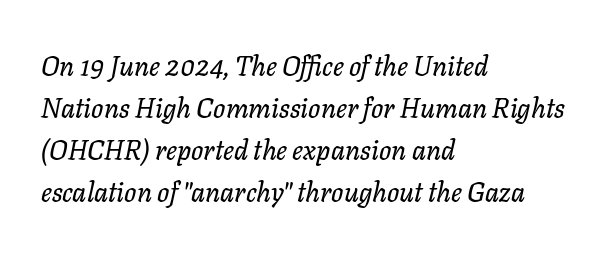
One-word summary of the alignment: left. Regarding leading, the lines here are spaced in the standard way. A typesetter would call this zero additional tracking. Posture: slanted. Letters rest on an invisible, unmarked baseline.
